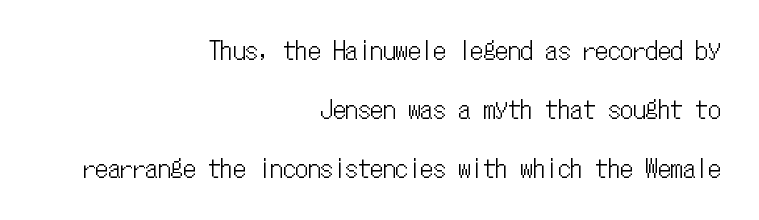
{"italic": "no", "underline": "no", "align": "right", "line_spacing": "loose", "line_spacing_ratio": 2.36, "letter_spacing": "normal", "letter_spacing_em": 0.0, "glyph_px": 25}
